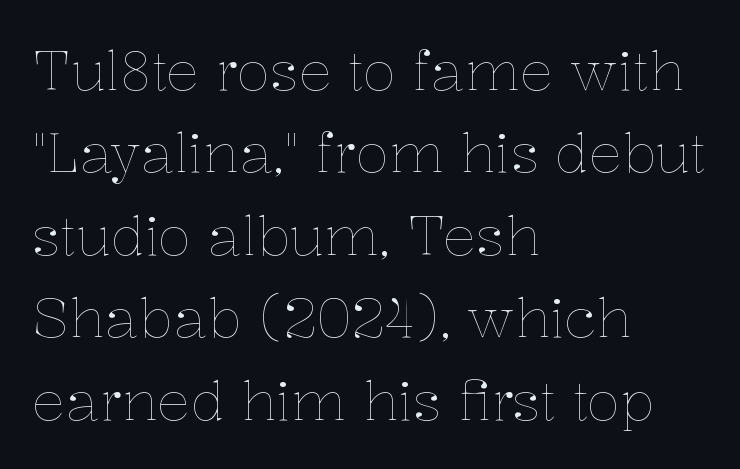
Q: Is the text bold? A: No.
Q: Is the text italic (slanted)? A: No, it is upright.
Q: Is the text underlined? A: No.
Q: How is the paragraph aligned? A: Left-aligned.
Q: Is the spacing between letters normal or unusually wide? A: Normal.
Q: Is the spacing between lines tight, normal or loose? A: Normal.
Q: Width (condensed, normal, or wide)? A: Normal.
Q: Stroke contrast? A: Low.
Q: x-height? A: Medium.
Q: Monospaced? A: No.
